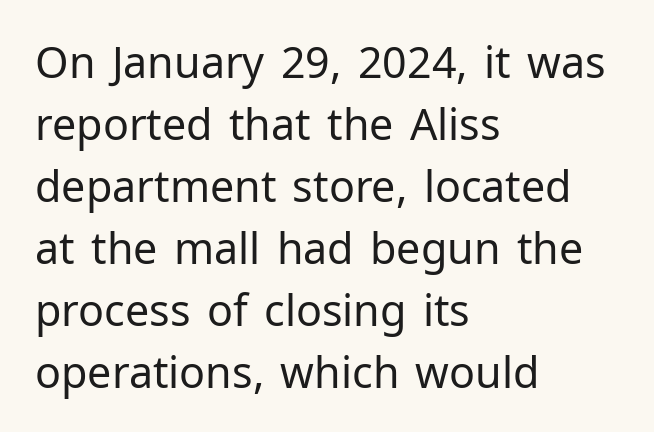
{"serif": "no", "italic": "no", "bold": "no", "weight": "regular", "width": "normal", "stroke_contrast": "low", "x_height": "medium", "monospaced": "no", "underline": "no", "align": "left", "line_spacing": "normal", "line_spacing_ratio": 1.44, "letter_spacing": "normal", "letter_spacing_em": 0.0, "glyph_px": 43}
